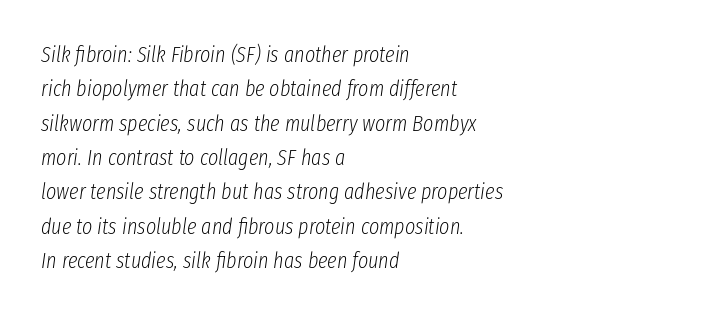
{"italic": "yes", "lean": "right", "slant_degrees": 8, "bold": "no", "underline": "no", "align": "left", "line_spacing": "normal", "line_spacing_ratio": 1.56, "letter_spacing": "normal", "letter_spacing_em": 0.0, "glyph_px": 22}
